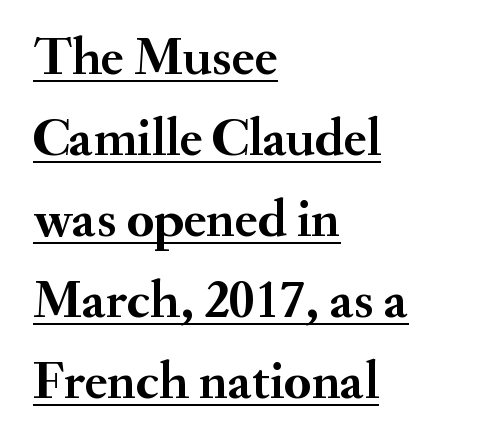
{"serif": "yes", "italic": "no", "bold": "yes", "weight": "semibold", "width": "normal", "stroke_contrast": "medium", "x_height": "small", "monospaced": "no", "underline": "yes", "align": "left", "line_spacing": "normal", "line_spacing_ratio": 1.5, "letter_spacing": "normal", "letter_spacing_em": 0.0, "glyph_px": 54}
